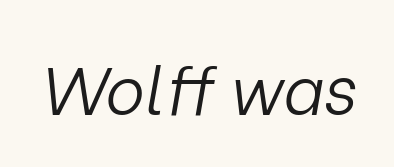
{"italic": "yes", "lean": "right", "slant_degrees": 9, "bold": "no", "weight": "light", "width": "normal", "stroke_contrast": "low", "x_height": "medium", "monospaced": "no", "underline": "no", "letter_spacing": "normal", "letter_spacing_em": 0.0, "glyph_px": 67}
